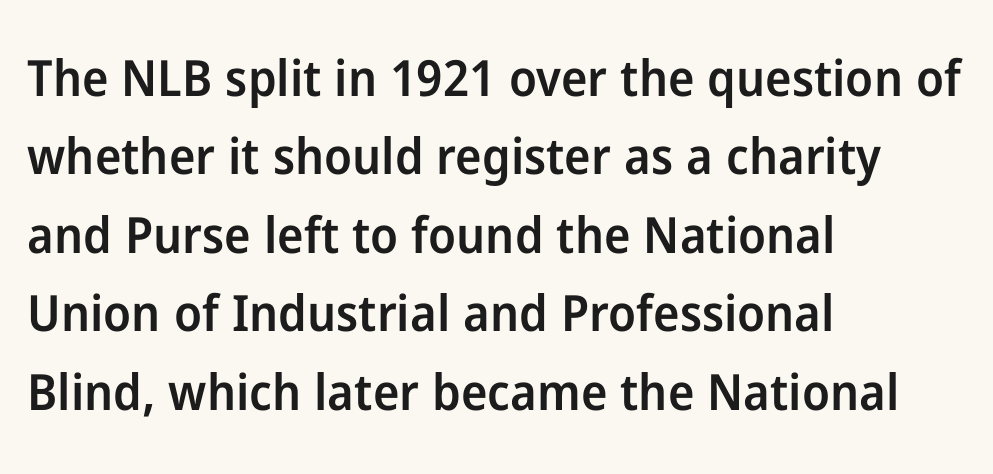
The designer left line spacing at the default. Short and long lines alike share a common starting point at left. Tracking here is standard; glyphs follow each other at the usual distance. In terms of letterform style, serifs are entirely absent.
